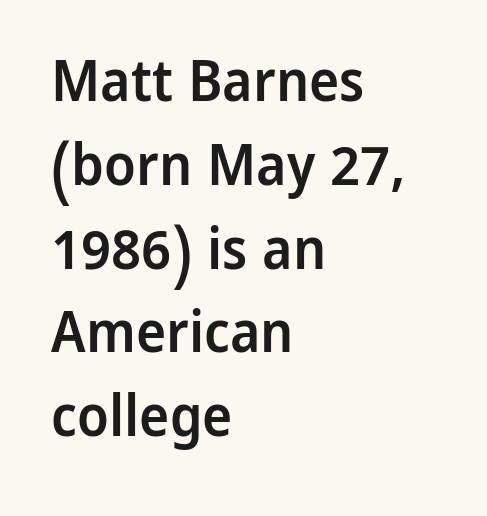
A sans-serif font was chosen for this passage. A typesetter would call this leading conventional body-copy spacing. Notice how the stems are strictly vertical — no italics here. Semibold letterforms, between regular and bold. Glyph-to-glyph distance matches everyday printed text. The passage shown is typed in a proportional face where columns would drift.
